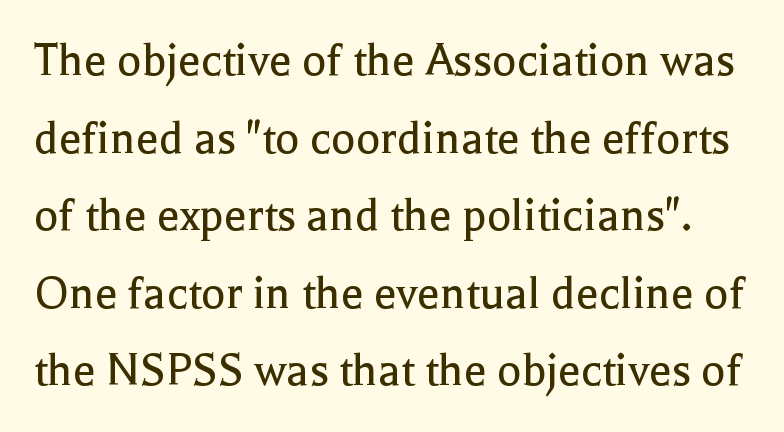
{"serif": "yes", "italic": "no", "bold": "no", "weight": "regular", "width": "normal", "x_height": "medium", "monospaced": "no", "underline": "no", "line_spacing": "normal", "line_spacing_ratio": 1.52, "letter_spacing": "normal", "letter_spacing_em": 0.0, "glyph_px": 51}
